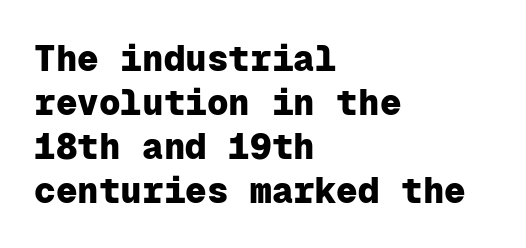
Q: Is the text bold? A: Yes.
Q: Is the text italic (slanted)? A: No, it is upright.
Q: Is the typeface a serif or a sans-serif typeface? A: Sans-serif.
Q: Is the text underlined? A: No.
Q: How is the paragraph aligned? A: Left-aligned.
Q: Is the spacing between letters normal or unusually wide? A: Normal.
Q: Width (condensed, normal, or wide)? A: Normal.
Q: Stroke contrast? A: Low.
Q: x-height? A: Medium.
Q: Monospaced? A: Yes.
